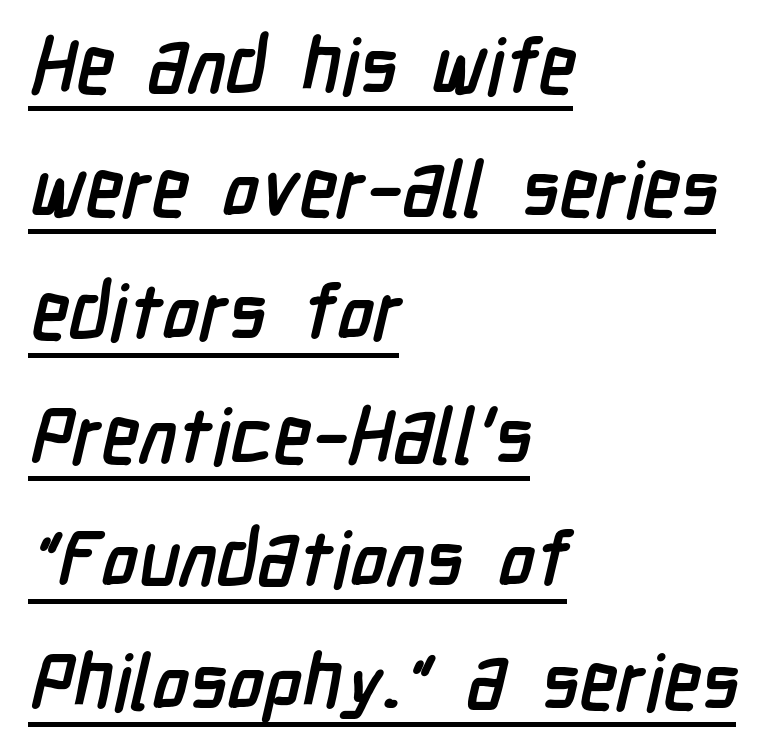
{"serif": "no", "bold": "yes", "weight": "semibold", "width": "condensed", "stroke_contrast": "low", "x_height": "medium", "monospaced": "no", "underline": "yes", "align": "left", "line_spacing": "normal", "line_spacing_ratio": 1.6, "letter_spacing": "normal", "letter_spacing_em": 0.0, "glyph_px": 77}
